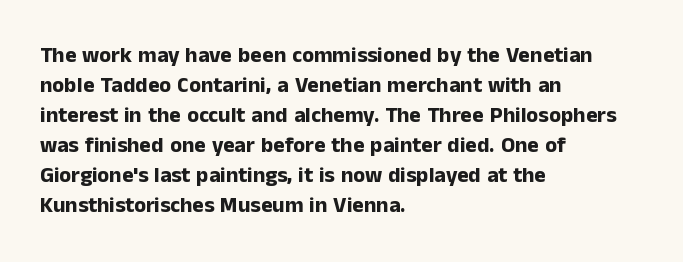
Q: Is the text bold? A: Yes.
Q: Is the text italic (slanted)? A: No, it is upright.
Q: Is the text underlined? A: No.
Q: How is the paragraph aligned? A: Left-aligned.
Q: Is the spacing between letters normal or unusually wide? A: Normal.
Q: Is the spacing between lines tight, normal or loose? A: Normal.
